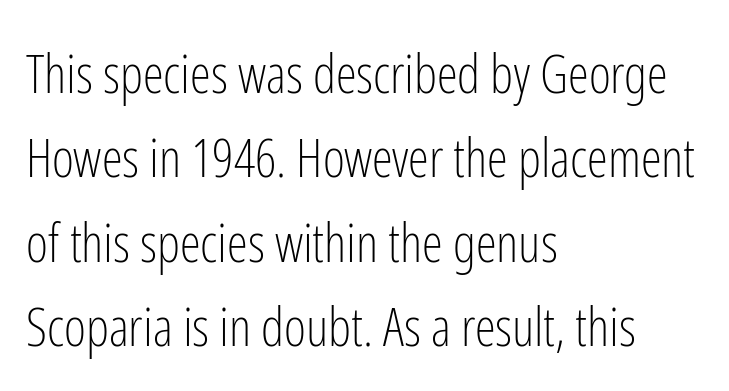
Does the copy run flush right? No — it runs flush left. The text was rendered using a sans face with plain stroke endings. No extra tracking has been applied to these lines. Each letter keeps its own natural width here, so spacing adapts to shape.
